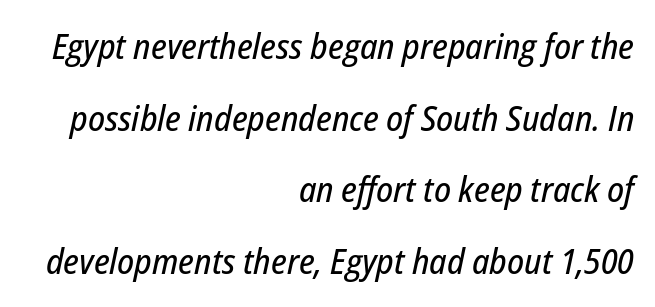
The image shows 35 px condensed type, italic (leaning right); set right-aligned, loose line spacing (2.05x), normal letter spacing, not underlined; low stroke contrast and a medium x-height.
